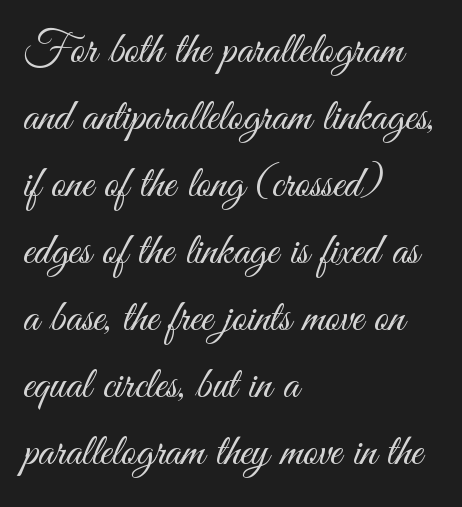
The image shows 45 px light, condensed sans-serif type; set left-aligned, normal line spacing (1.49x), normal letter spacing, not underlined; medium stroke contrast and a small x-height.
